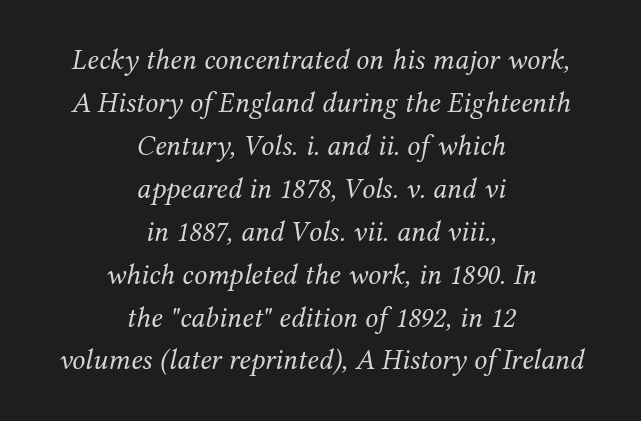
Q: Is the text bold? A: No.
Q: Is the text italic (slanted)? A: Yes, it leans right by about 12 degrees.
Q: Is the typeface a serif or a sans-serif typeface? A: Serif.
Q: Is the text underlined? A: No.
Q: How is the paragraph aligned? A: Centered.
Q: Is the spacing between letters normal or unusually wide? A: Normal.
Q: Is the spacing between lines tight, normal or loose? A: Normal.
Q: Width (condensed, normal, or wide)? A: Normal.
Q: Stroke contrast? A: Medium.
Q: x-height? A: Medium.
Q: Monospaced? A: No.
